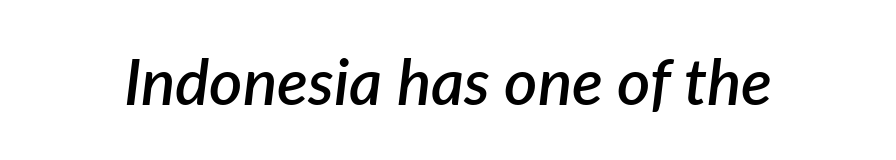
{"italic": "yes", "lean": "right", "slant_degrees": 7, "bold": "semi", "weight": "semibold", "width": "normal", "stroke_contrast": "low", "x_height": "medium", "monospaced": "no", "underline": "no", "letter_spacing": "normal", "letter_spacing_em": 0.0, "glyph_px": 64}
